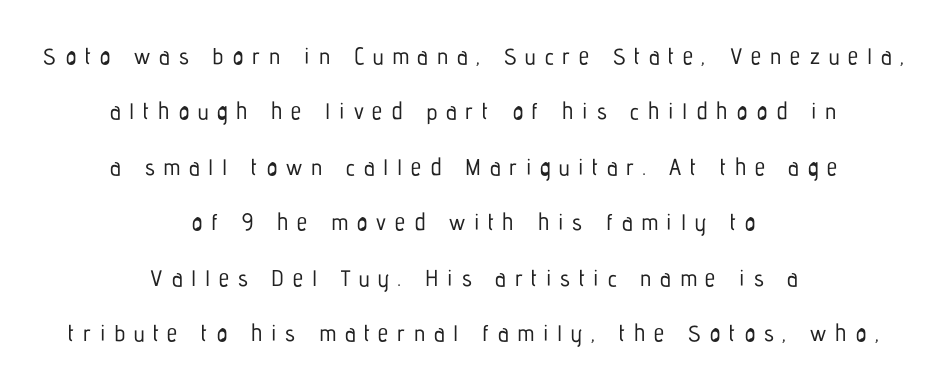
Q: Is the text italic (slanted)? A: No, it is upright.
Q: Is the text underlined? A: No.
Q: How is the paragraph aligned? A: Centered.
Q: Is the spacing between letters normal or unusually wide? A: Unusually wide.
Q: Is the spacing between lines tight, normal or loose? A: Loose.
